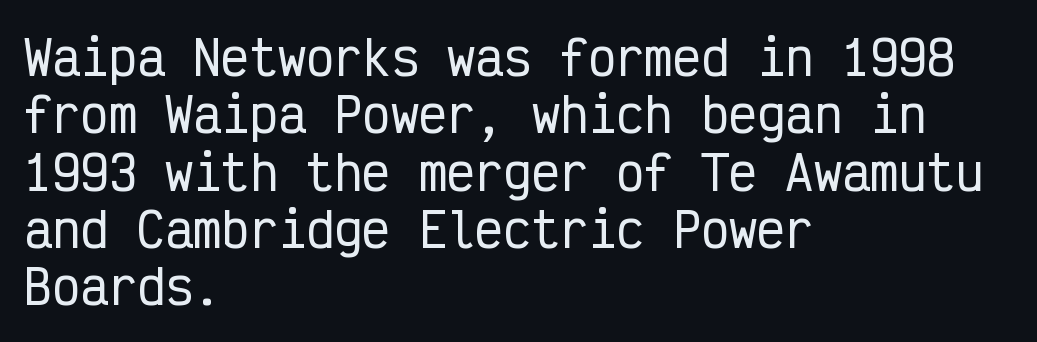
Each line starts at the same left margin while the right side varies. Check the space under the baseline: it is left empty. No italicization has been applied; the sample stays upright. A typesetter would call this monospace, since all characters share one set width.
